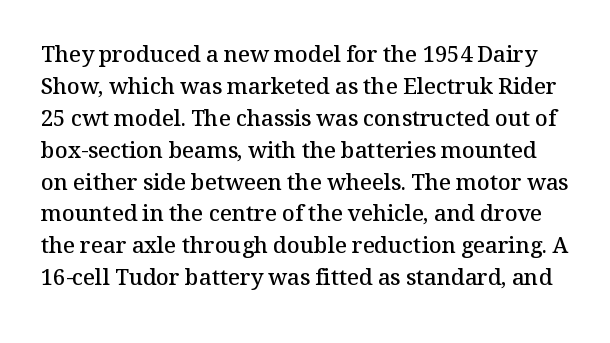
The image shows 22 px text type, upright; set normal line spacing (1.45x), normal letter spacing, not underlined.
